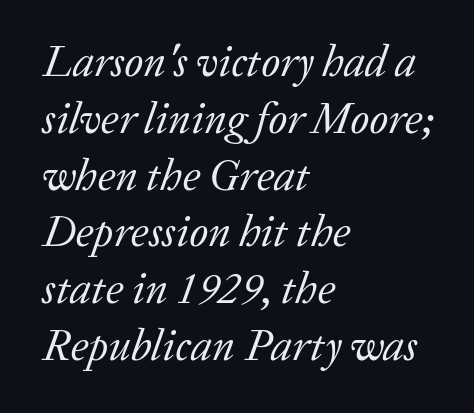
{"serif": "yes", "italic": "yes", "lean": "right", "slant_degrees": 20, "bold": "no", "weight": "regular", "width": "normal", "stroke_contrast": "low", "x_height": "medium", "monospaced": "no", "underline": "no", "align": "left", "line_spacing": "normal", "line_spacing_ratio": 1.29, "letter_spacing": "normal", "letter_spacing_em": 0.0, "glyph_px": 44}
